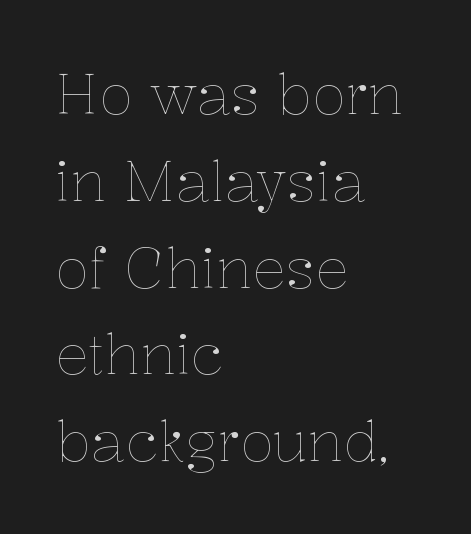
{"italic": "no", "bold": "no", "weight": "thin", "width": "normal", "stroke_contrast": "low", "x_height": "medium", "monospaced": "no", "underline": "no", "align": "left", "line_spacing": "normal", "line_spacing_ratio": 1.55, "letter_spacing": "normal", "letter_spacing_em": 0.0, "glyph_px": 56}
